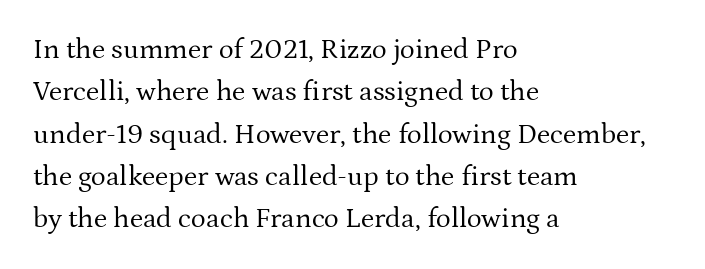
Short and long lines alike share a common starting point at left. The typography opts for an upright posture over an oblique one. This sample uses a serif face. The rendering uses natural spacing where letterforms have individual widths. Students, note that the glyphs here touch the page at normal intervals. Quick note: interline space is typical.
